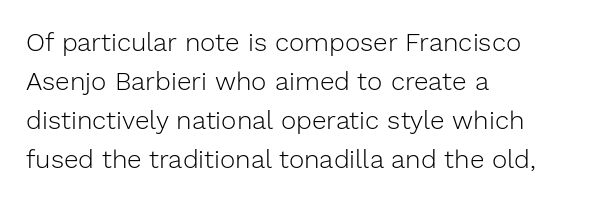
Each new line begins a customary step beneath the previous one. Students, note that the glyphs here touch the page at normal intervals. Letters rest on an invisible, unmarked baseline. Posture: upright roman.
